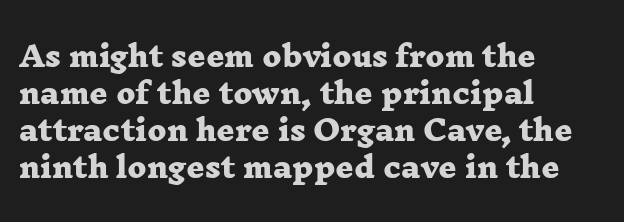
Q: Is the text bold? A: Yes.
Q: Is the typeface a serif or a sans-serif typeface? A: Serif.
Q: Is the text underlined? A: No.
Q: How is the paragraph aligned? A: Left-aligned.
Q: Is the spacing between letters normal or unusually wide? A: Normal.
Q: Is the spacing between lines tight, normal or loose? A: Normal.
Q: Width (condensed, normal, or wide)? A: Wide.
Q: Stroke contrast? A: Low.
Q: x-height? A: Medium.
Q: Monospaced? A: No.
